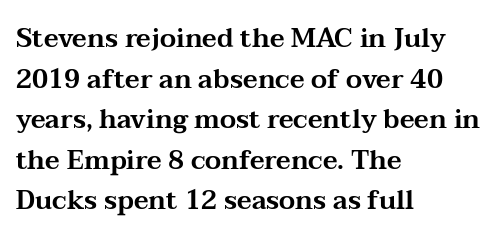
Q: Is the text italic (slanted)? A: No, it is upright.
Q: Is the text underlined? A: No.
Q: How is the paragraph aligned? A: Left-aligned.
Q: Is the spacing between letters normal or unusually wide? A: Normal.
Q: Is the spacing between lines tight, normal or loose? A: Normal.
